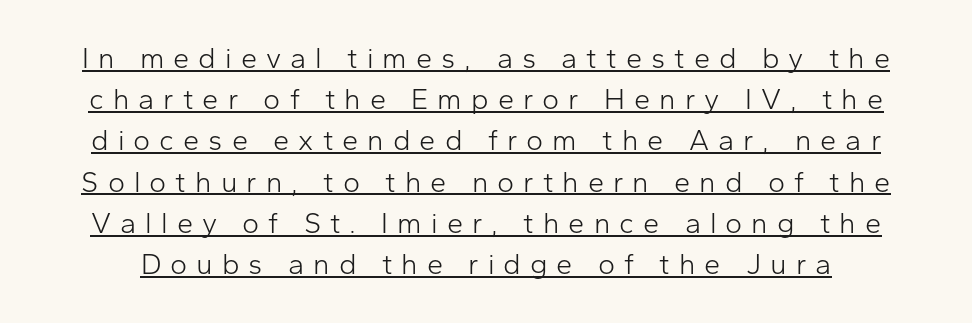
Q: Is the text bold? A: No.
Q: Is the text italic (slanted)? A: No, it is upright.
Q: Is the typeface a serif or a sans-serif typeface? A: Sans-serif.
Q: Is the text underlined? A: Yes.
Q: Is the spacing between letters normal or unusually wide? A: Unusually wide.
Q: Is the spacing between lines tight, normal or loose? A: Normal.
Q: Width (condensed, normal, or wide)? A: Normal.
Q: Stroke contrast? A: Low.
Q: x-height? A: Medium.
Q: Monospaced? A: No.
